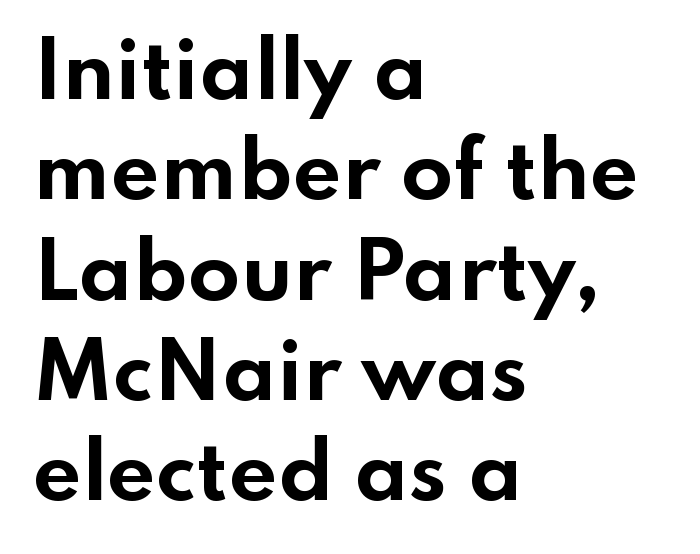
{"serif": "no", "italic": "no", "bold": "yes", "weight": "bold", "width": "wide", "stroke_contrast": "low", "x_height": "small", "monospaced": "no", "underline": "no", "align": "left", "line_spacing": "normal", "line_spacing_ratio": 1.32, "letter_spacing": "normal", "letter_spacing_em": 0.0, "glyph_px": 76}
